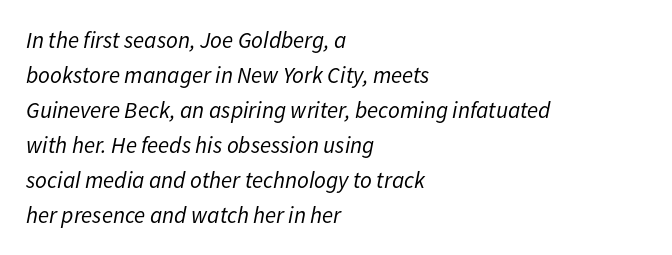
The image shows 23 px text type, italic (leaning right); set left-aligned, normal line spacing (1.52x), normal letter spacing, not underlined.
